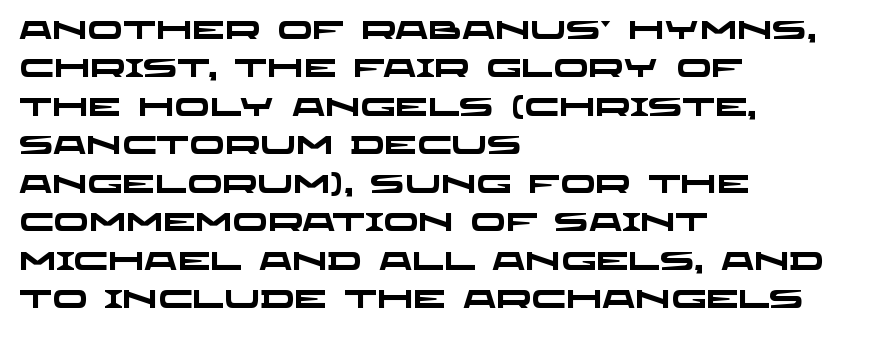
{"bold": "yes", "underline": "no", "align": "left", "line_spacing": "normal", "line_spacing_ratio": 1.48, "letter_spacing": "normal", "letter_spacing_em": 0.0, "glyph_px": 26}
